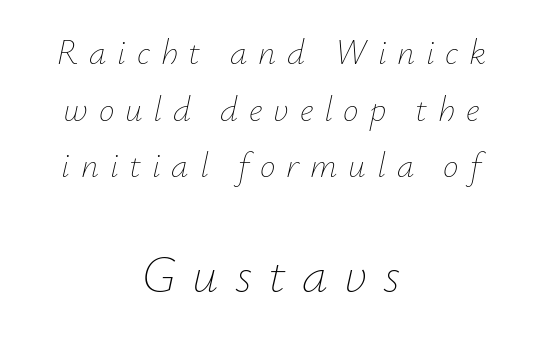
{"italic": "yes", "lean": "right", "slant_degrees": 12, "bold": "no", "weight": "thin", "width": "normal", "stroke_contrast": "low", "x_height": "small", "monospaced": "no", "underline": "no", "align": "center", "line_spacing": "normal", "line_spacing_ratio": 1.62, "letter_spacing": "wide", "letter_spacing_em": 0.31, "larger_block": "second", "size_ratio": 1.49, "glyph_px": 52}
